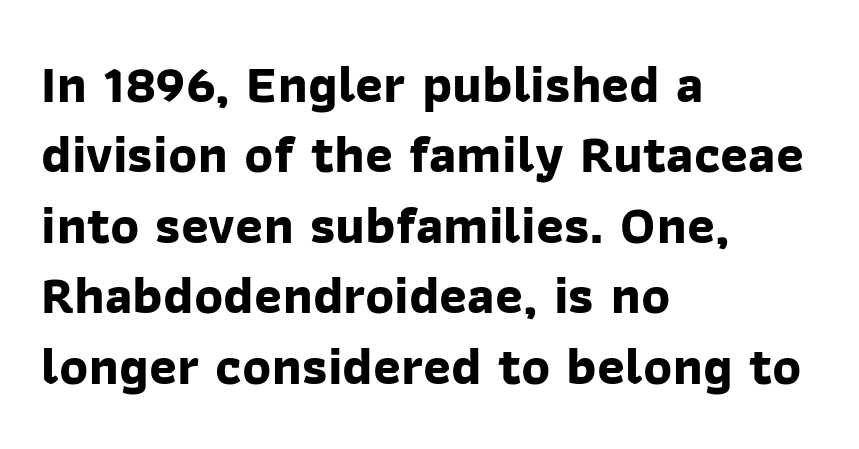
All the whitespace from short lines collects on the right. Successive baselines arrive at the customary interval. Bare-footed words on every line. Spacing verdict: proportional, widths tailored to each character.
